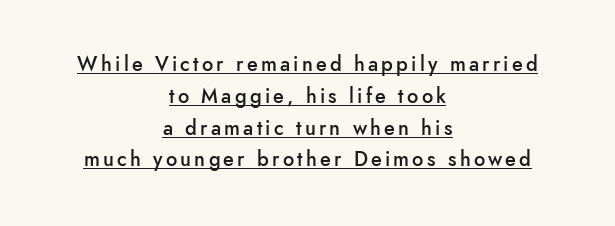
Caption: semibold face, moderately heavy strokes. Does a line run under the words? Yes, clearly. This is roman type, the default non-slanted kind. Each line is balanced around a shared central axis. The block of text has a typical density, with ordinary space between rows.
